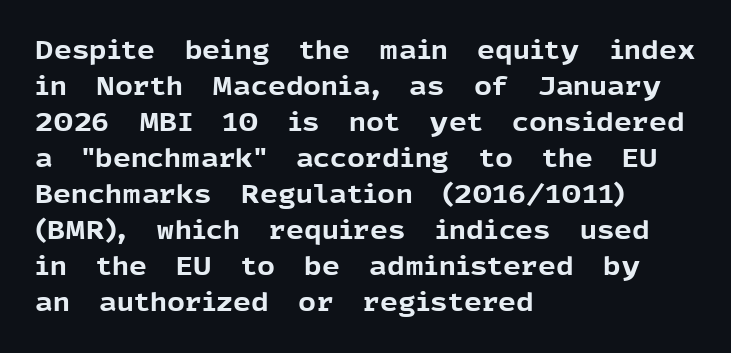
Nope, not italic — everything's standing straight. A normal amount of white space separates one row of letters from the next. Pretty heavy lettering here — definitely bold. Line starts are locked; line ends wander. Tracking here is standard; glyphs follow each other at the usual distance. Decoration check: the copy has no underline.
